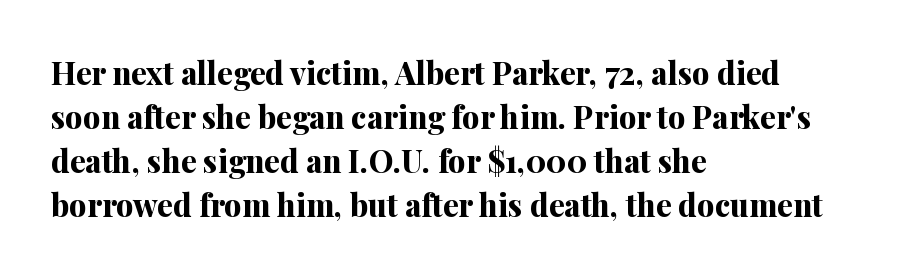
{"serif": "yes", "italic": "no", "bold": "yes", "weight": "bold", "width": "normal", "stroke_contrast": "medium", "x_height": "medium", "monospaced": "no", "underline": "no", "align": "left", "line_spacing": "normal", "line_spacing_ratio": 1.42, "letter_spacing": "normal", "letter_spacing_em": 0.0, "glyph_px": 31}
